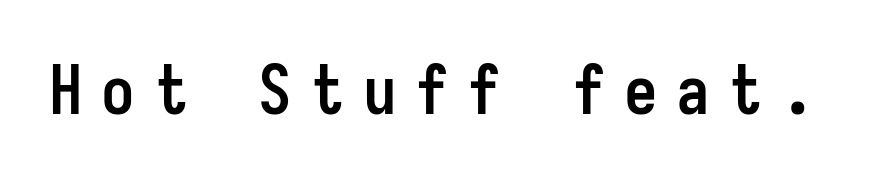
{"serif": "no", "italic": "no", "bold": "yes", "weight": "semibold", "width": "condensed", "stroke_contrast": "low", "x_height": "medium", "monospaced": "yes", "underline": "no", "letter_spacing": "wide", "letter_spacing_em": 0.28, "glyph_px": 67}
